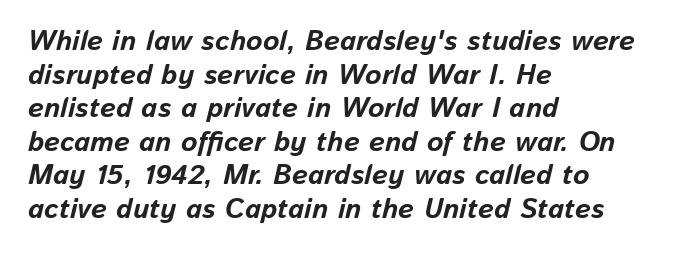
The image shows 28 px bold type, italic (leaning right); set left-aligned, line spacing 1.2x, normal letter spacing, not underlined; low stroke contrast and a medium x-height.
